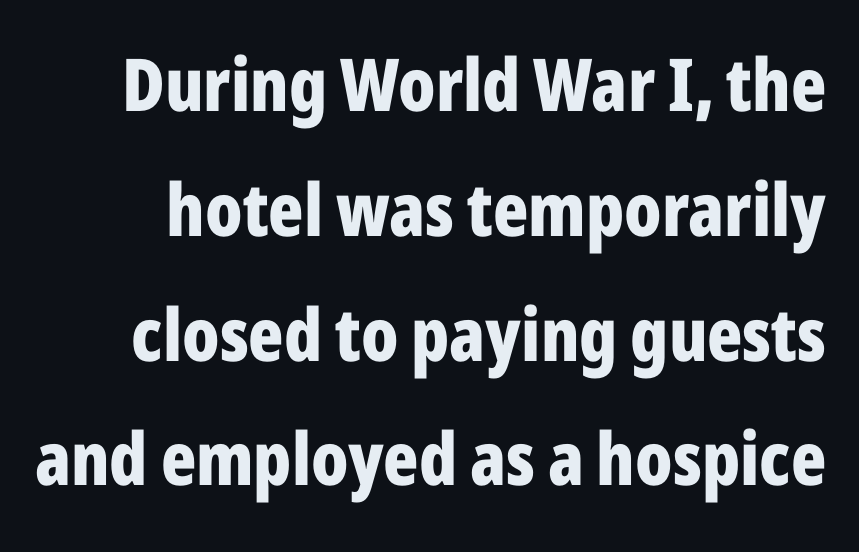
The image shows 73 px bold, condensed sans-serif type, upright; set line spacing 1.71x, normal letter spacing, not underlined; low stroke contrast and a medium x-height.
